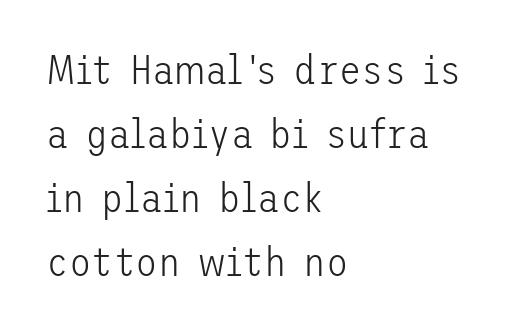
{"serif": "no", "italic": "no", "bold": "no", "weight": "light", "width": "normal", "stroke_contrast": "low", "x_height": "medium", "underline": "no", "align": "left", "line_spacing": "normal", "line_spacing_ratio": 1.56, "letter_spacing": "normal", "letter_spacing_em": 0.0, "glyph_px": 41}
